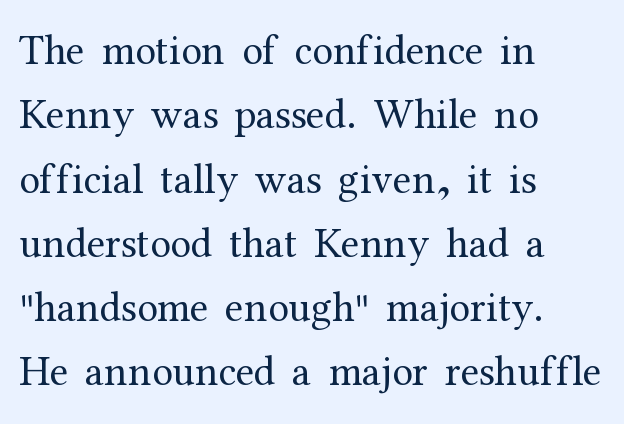
This sample uses an upright cut, with every glyph sitting square on the baseline. Short and long lines alike share a common starting point at left. Nobody touched the tracking dial on this one. Think of a printed novel: that variable character pitch is what you see here. Regarding serifs, this sample has them. The area under the type is left untouched.
